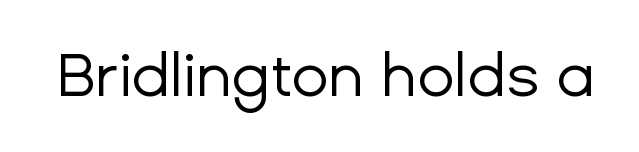
Q: Is the text bold? A: No.
Q: Is the text italic (slanted)? A: No, it is upright.
Q: Is the typeface a serif or a sans-serif typeface? A: Sans-serif.
Q: Is the text underlined? A: No.
Q: Is the spacing between letters normal or unusually wide? A: Normal.
Q: Width (condensed, normal, or wide)? A: Normal.
Q: Stroke contrast? A: Low.
Q: x-height? A: Medium.
Q: Monospaced? A: No.
